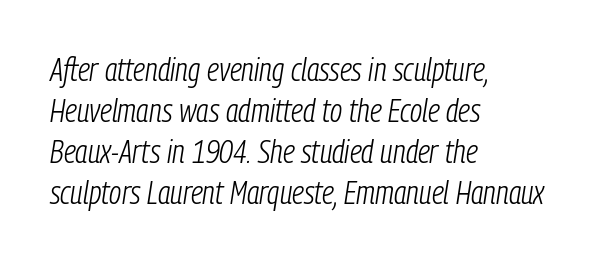
Q: Is the text bold? A: No.
Q: Is the text italic (slanted)? A: Yes, it leans right by about 9 degrees.
Q: Is the text underlined? A: No.
Q: How is the paragraph aligned? A: Left-aligned.
Q: Is the spacing between letters normal or unusually wide? A: Normal.
Q: Is the spacing between lines tight, normal or loose? A: Normal.
Q: Width (condensed, normal, or wide)? A: Condensed.
Q: Stroke contrast? A: Low.
Q: x-height? A: Medium.
Q: Monospaced? A: No.
